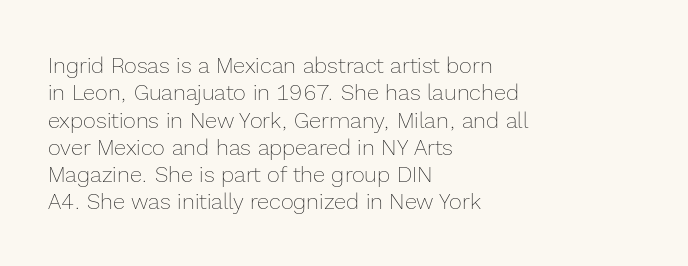
{"italic": "no", "bold": "no", "underline": "no", "align": "left", "line_spacing_ratio": 1.24, "letter_spacing": "normal", "letter_spacing_em": 0.0, "glyph_px": 22}
